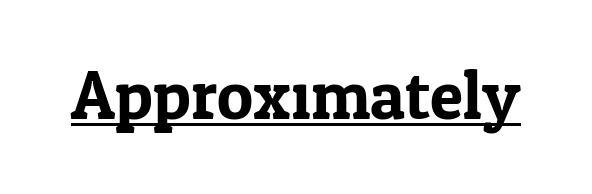
Q: Is the text italic (slanted)? A: No, it is upright.
Q: Is the typeface a serif or a sans-serif typeface? A: Serif.
Q: Is the text underlined? A: Yes.
Q: Is the spacing between letters normal or unusually wide? A: Normal.
Q: Width (condensed, normal, or wide)? A: Normal.
Q: Stroke contrast? A: Low.
Q: x-height? A: Medium.
Q: Monospaced? A: No.
